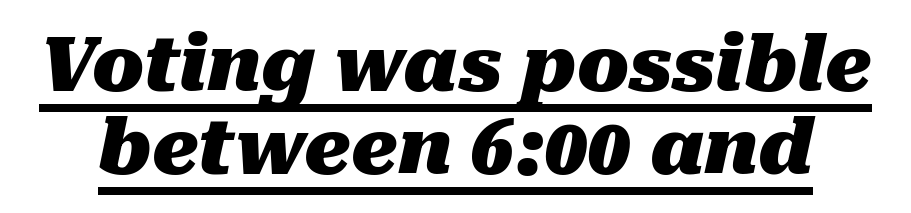
The image shows 76 px heavy type, italic (leaning right); set tight line spacing (1.09x), normal letter spacing, underlined; medium stroke contrast and a medium x-height.
